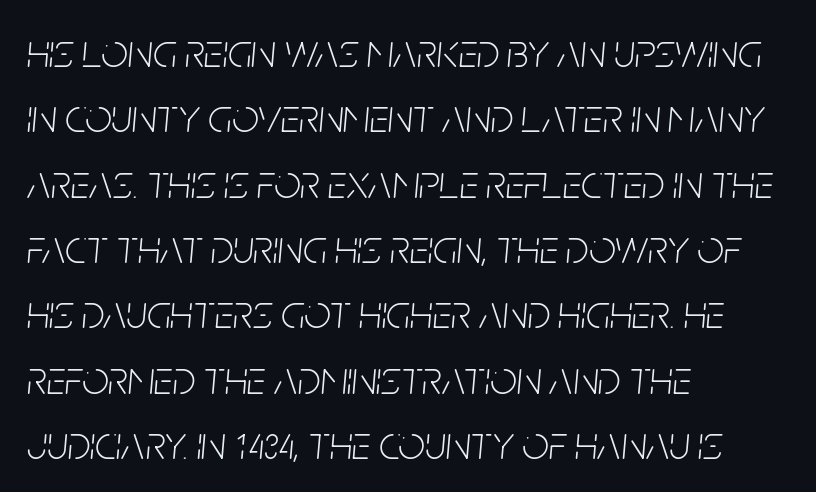
{"italic": "yes", "lean": "right", "slant_degrees": 5, "bold": "no", "weight": "light", "width": "condensed", "stroke_contrast": "low", "x_height": "large", "monospaced": "no", "underline": "no", "align": "left", "line_spacing": "normal", "line_spacing_ratio": 1.39, "letter_spacing": "normal", "letter_spacing_em": 0.0, "glyph_px": 47}
